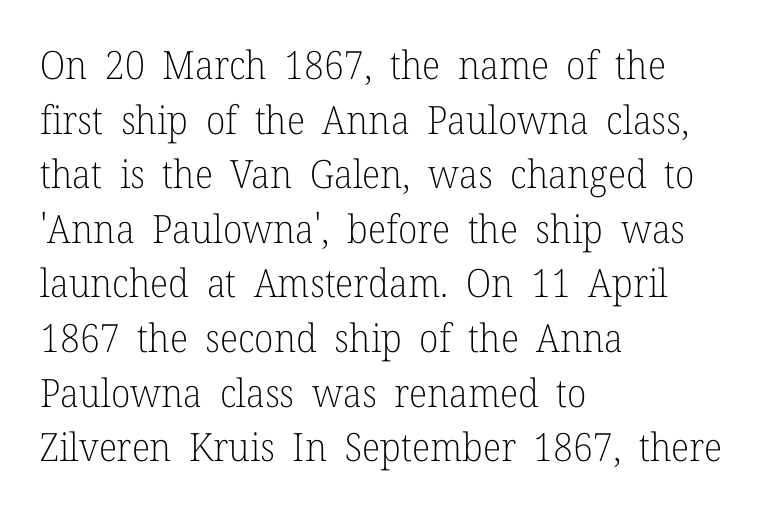
Q: Is the text bold? A: No.
Q: Is the text italic (slanted)? A: No, it is upright.
Q: Is the typeface a serif or a sans-serif typeface? A: Serif.
Q: Is the text underlined? A: No.
Q: How is the paragraph aligned? A: Left-aligned.
Q: Is the spacing between letters normal or unusually wide? A: Normal.
Q: Is the spacing between lines tight, normal or loose? A: Normal.
Q: Width (condensed, normal, or wide)? A: Normal.
Q: Stroke contrast? A: Low.
Q: x-height? A: Medium.
Q: Monospaced? A: No.
